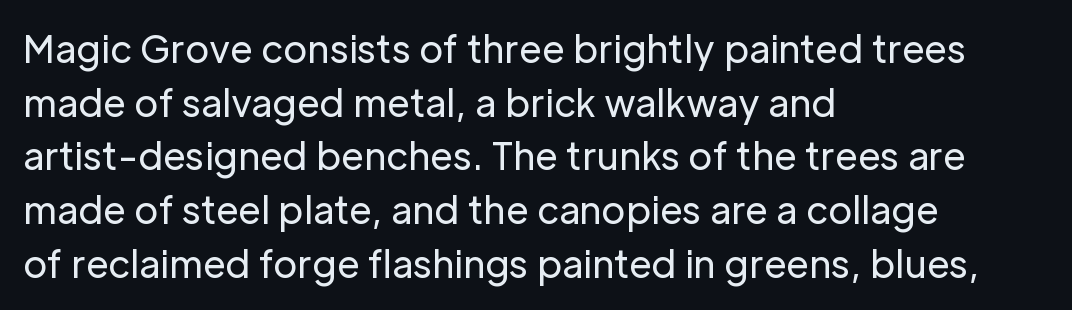
Where is the straight margin? On the left. Counters stay open thanks to moderate or lighter strokes. Normally led — the rows are evenly, conventionally spaced. You could call the tracking neutral — neither tight nor loose. Is this a fixed-width face? No — the glyphs have proportional, varying widths.
